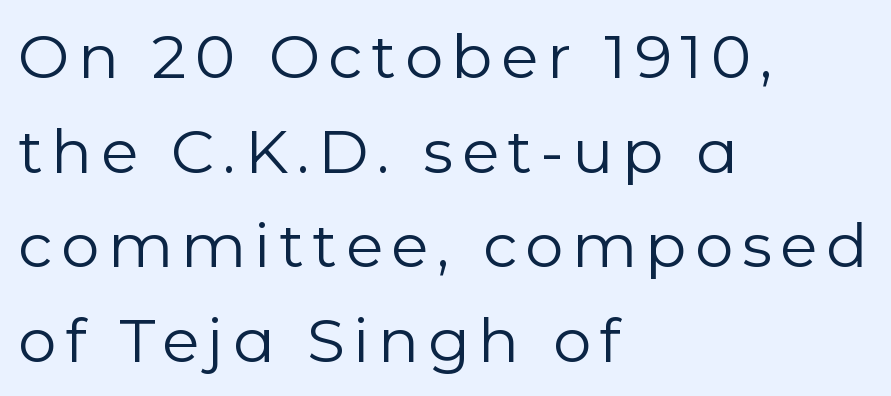
The image shows 61 px regular-weight sans-serif type, upright; set left-aligned, normal line spacing (1.55x), not underlined; low stroke contrast and a medium x-height.
